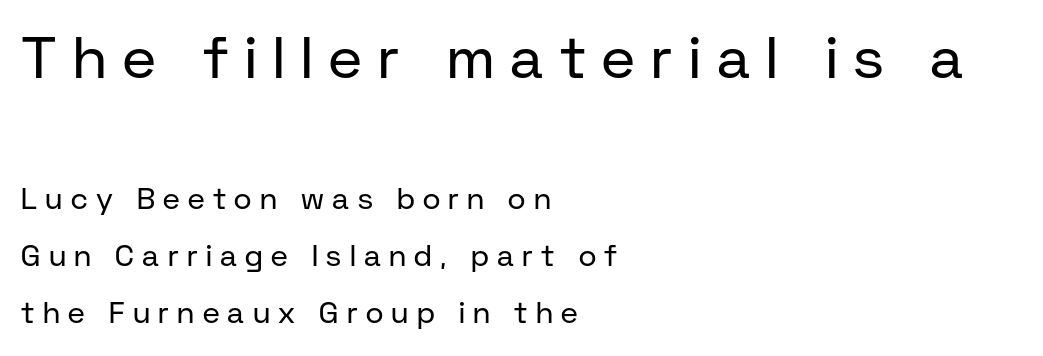
A typesetter would call this leading open, well beyond the default. No heavy texture on the line: the type isn't bold. No word sits above an underline. These two chunks differ in scale, with the top chunk taking the larger measure. This rendering uses left alignment, leaving the right contour irregular.
